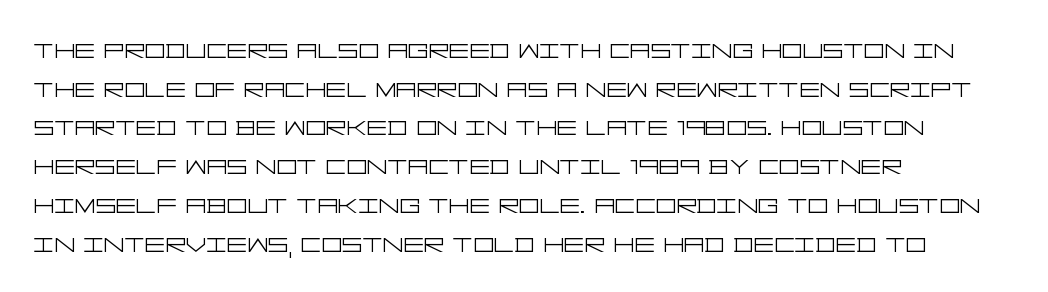
The image shows 32 px light, wide sans-serif type, upright; set left-aligned, line spacing 1.21x, normal letter spacing, not underlined; low stroke contrast and a large x-height.
